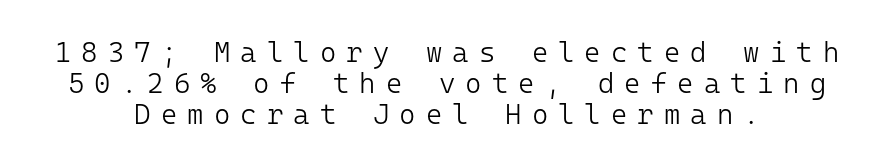
Q: Is the text bold? A: No.
Q: Is the text italic (slanted)? A: No, it is upright.
Q: Is the typeface a serif or a sans-serif typeface? A: Sans-serif.
Q: Is the text underlined? A: No.
Q: How is the paragraph aligned? A: Centered.
Q: Is the spacing between letters normal or unusually wide? A: Unusually wide.
Q: Is the spacing between lines tight, normal or loose? A: Tight.
Q: Width (condensed, normal, or wide)? A: Normal.
Q: Stroke contrast? A: Low.
Q: x-height? A: Medium.
Q: Monospaced? A: Yes.
